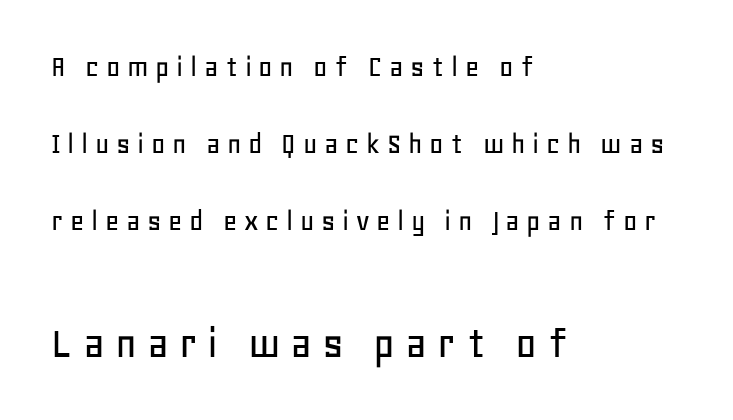
{"serif": "no", "italic": "no", "width": "normal", "stroke_contrast": "low", "x_height": "large", "monospaced": "no", "underline": "no", "align": "left", "line_spacing": "loose", "line_spacing_ratio": 2.48, "letter_spacing": "wide", "letter_spacing_em": 0.21, "larger_block": "second", "size_ratio": 1.52, "glyph_px": 47}
